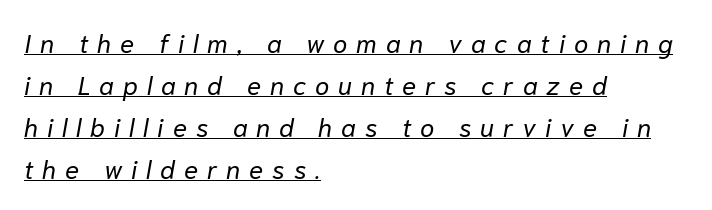
Visually the block forms a straight wall on the left and a jagged coastline on the right. The sample's only ornament is a line tracing under the words. If you measured baseline to baseline, you'd find a middling distance. Compared with typical body copy, the letter spacing here is much looser. Stroke mass is kept to a normal reading level or below. You can tell it's italic because the verticals aren't actually vertical.
